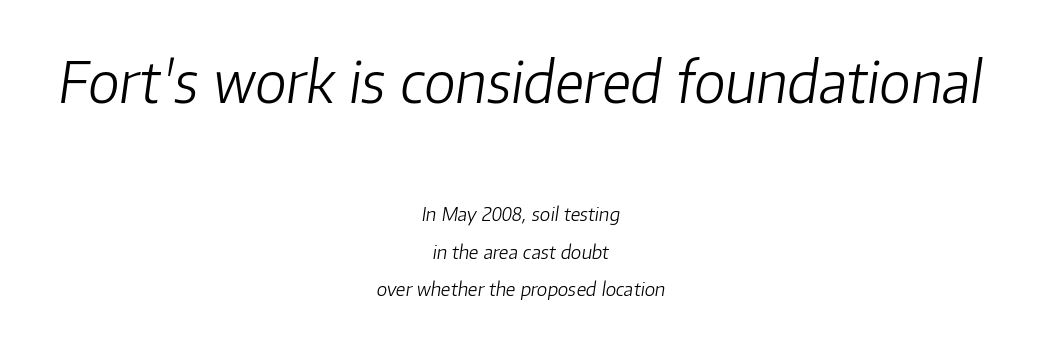
Q: Is the text bold? A: No.
Q: Is the text italic (slanted)? A: Yes, it leans right by about 8 degrees.
Q: Is the text underlined? A: No.
Q: How is the paragraph aligned? A: Centered.
Q: Is the spacing between letters normal or unusually wide? A: Normal.
Q: Is the spacing between lines tight, normal or loose? A: Loose.
Q: Which block of text is set in a larger size, the first (top) or the second (bottom)? A: The first (top) one.
Q: Width (condensed, normal, or wide)? A: Normal.
Q: Stroke contrast? A: Low.
Q: x-height? A: Medium.
Q: Monospaced? A: No.
